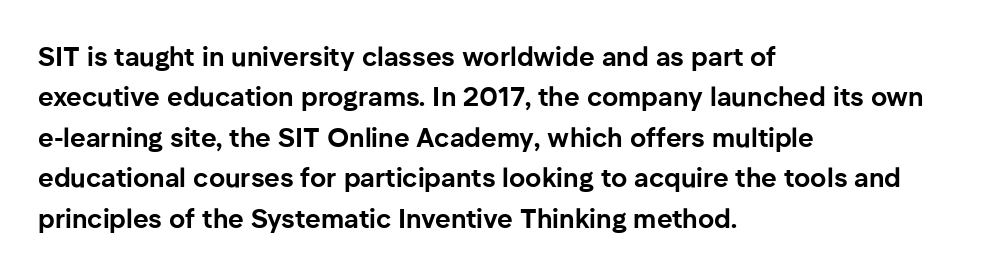
{"italic": "no", "bold": "yes", "underline": "no", "align": "left", "line_spacing": "normal", "line_spacing_ratio": 1.5, "letter_spacing": "normal", "letter_spacing_em": 0.0, "glyph_px": 27}
